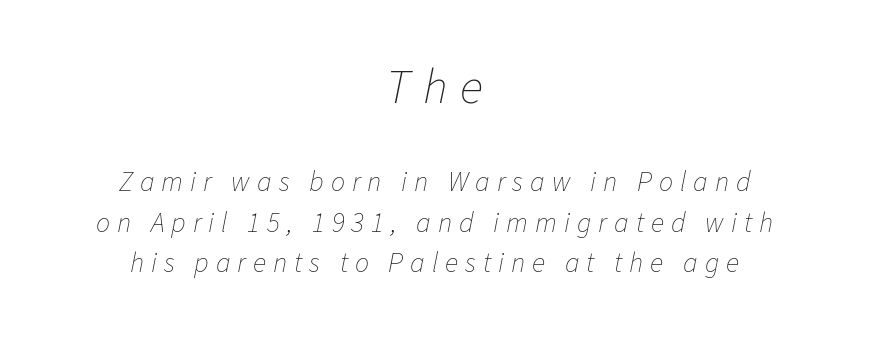
The letters advance in unequal steps, a hallmark of proportional type. The upper block of text is set noticeably larger than the block beneath it. This rendering widens character spacing well past its baseline value. Interline gaps are of average width in this sample. The strokes are not fattened; the text isn't bold. Notice how the stems are inclined rather than vertical — that's the hallmark of italics.
